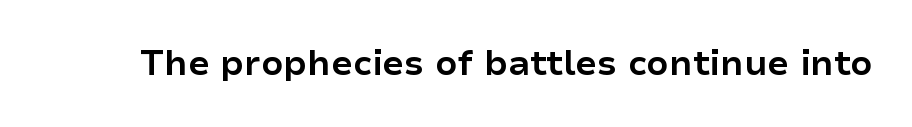
The image shows 35 px bold sans-serif type, upright; set normal letter spacing, not underlined; low stroke contrast and a medium x-height.
